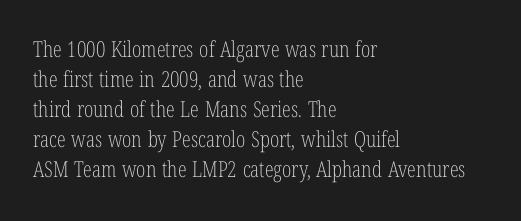
Reading down the column, the eye jumps a familiar distance to each next line. Left-aligned paragraph, ragged on the right. Check under the words: just untouched page. Nope, not italic — everything's standing straight.
